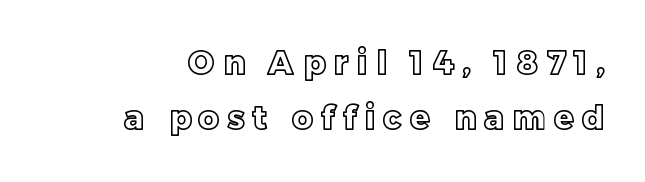
The image shows 32 px text type, upright; set line spacing 1.71x, unusually wide letter spacing (+0.27 em), not underlined; a large x-height.
